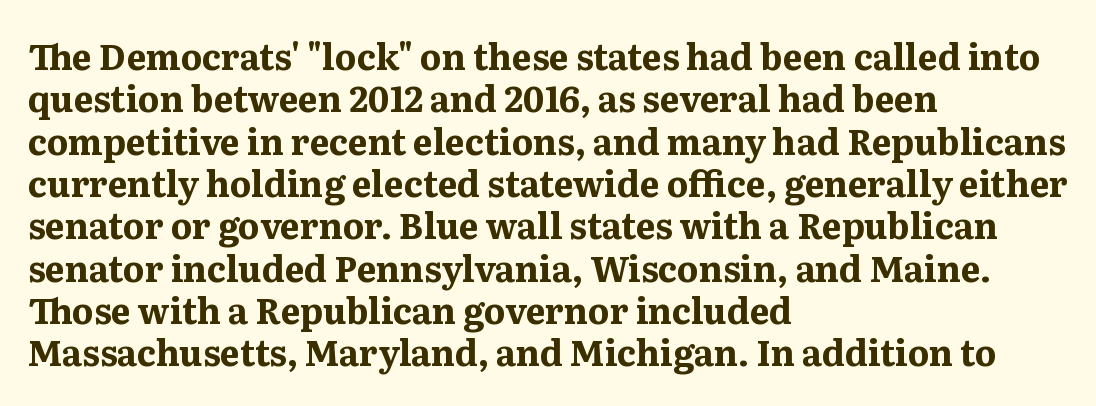
Q: Is the text bold? A: Yes.
Q: Is the text italic (slanted)? A: No, it is upright.
Q: Is the typeface a serif or a sans-serif typeface? A: Serif.
Q: Is the text underlined? A: No.
Q: How is the paragraph aligned? A: Left-aligned.
Q: Is the spacing between letters normal or unusually wide? A: Normal.
Q: Width (condensed, normal, or wide)? A: Normal.
Q: Stroke contrast? A: Medium.
Q: x-height? A: Medium.
Q: Monospaced? A: No.
